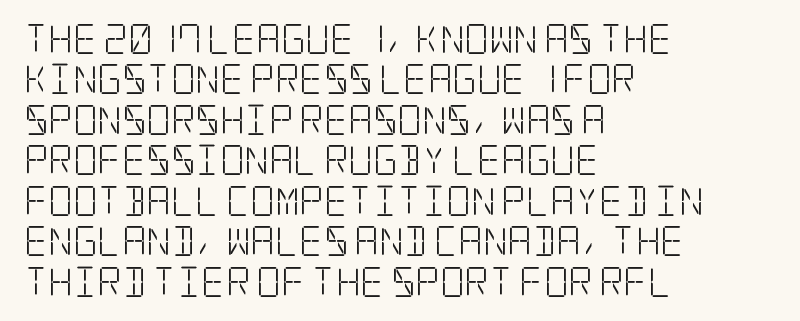
{"serif": "yes", "italic": "no", "bold": "no", "weight": "light", "width": "condensed", "stroke_contrast": "low", "x_height": "large", "underline": "no", "align": "left", "line_spacing": "normal", "line_spacing_ratio": 1.35, "letter_spacing": "normal", "letter_spacing_em": 0.0, "glyph_px": 30}
